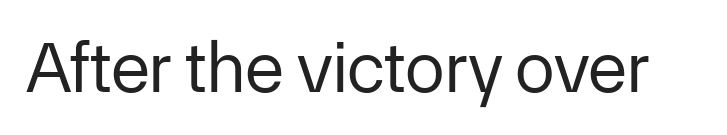
Compared with a typical body face, this is equally light or lighter still. This sample has the flowing, uneven cadence of proportional lettering. No italicization has been applied; the sample stays upright. Letterform terminals end flat and unadorned throughout the passage. The foot of each line stays bare and open.
